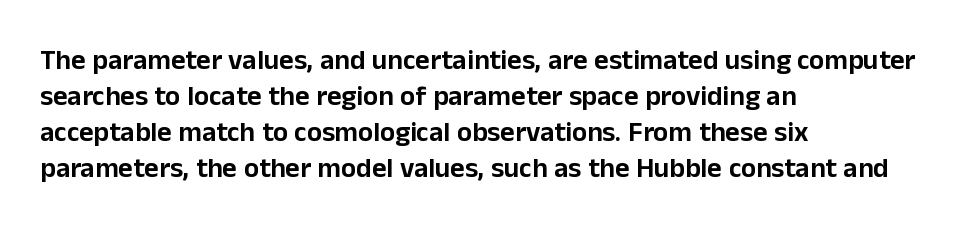
Q: Is the text italic (slanted)? A: No, it is upright.
Q: Is the typeface a serif or a sans-serif typeface? A: Sans-serif.
Q: Is the text underlined? A: No.
Q: How is the paragraph aligned? A: Left-aligned.
Q: Is the spacing between letters normal or unusually wide? A: Normal.
Q: Is the spacing between lines tight, normal or loose? A: Normal.
Q: Width (condensed, normal, or wide)? A: Normal.
Q: Stroke contrast? A: Low.
Q: x-height? A: Medium.
Q: Monospaced? A: No.
